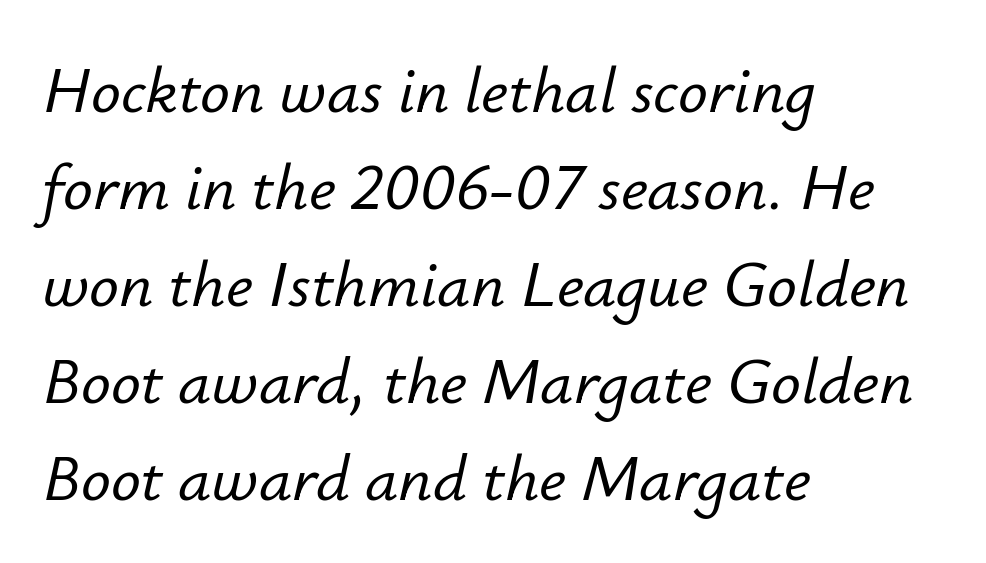
Do the characters align in a grid? No, the font is proportional. A bare baseline throughout the passage. Notice how the stems are inclined rather than vertical — that's the hallmark of italics. This rendering uses left alignment, leaving the right contour irregular. Characters follow at the spacing the type designer built in.
